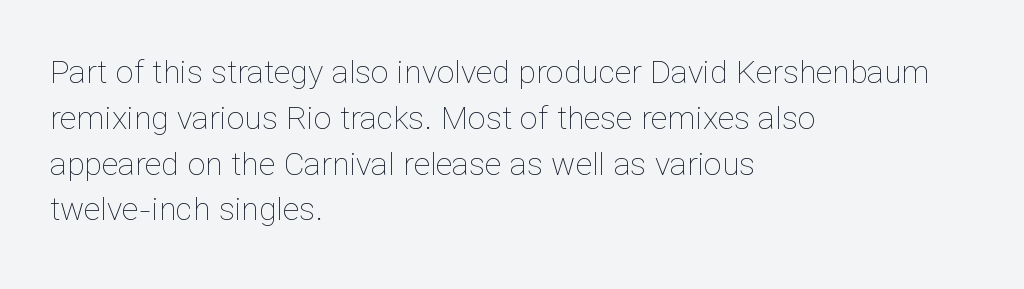
Q: Is the text bold? A: No.
Q: Is the text italic (slanted)? A: No, it is upright.
Q: Is the text underlined? A: No.
Q: How is the paragraph aligned? A: Left-aligned.
Q: Is the spacing between letters normal or unusually wide? A: Normal.
Q: Is the spacing between lines tight, normal or loose? A: Normal.
Q: Width (condensed, normal, or wide)? A: Normal.
Q: Stroke contrast? A: Low.
Q: x-height? A: Medium.
Q: Monospaced? A: No.
